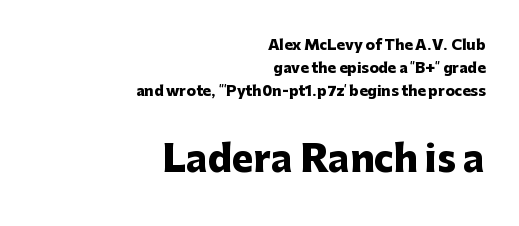
Q: Is the text bold? A: Yes.
Q: Is the text italic (slanted)? A: No, it is upright.
Q: Is the typeface a serif or a sans-serif typeface? A: Sans-serif.
Q: Is the text underlined? A: No.
Q: How is the paragraph aligned? A: Right-aligned.
Q: Is the spacing between letters normal or unusually wide? A: Normal.
Q: Is the spacing between lines tight, normal or loose? A: Normal.
Q: Which block of text is set in a larger size, the first (top) or the second (bottom)? A: The second (bottom) one.
Q: Width (condensed, normal, or wide)? A: Normal.
Q: Stroke contrast? A: Low.
Q: x-height? A: Medium.
Q: Monospaced? A: No.
